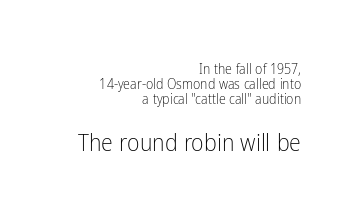
The image shows 24 px text type, upright; set right-aligned, tight line spacing (1.06x), normal letter spacing, not underlined; the second (bottom) block is 1.71x larger.
